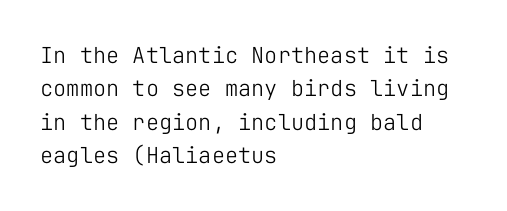
{"italic": "no", "bold": "no", "underline": "no", "align": "left", "line_spacing": "normal", "line_spacing_ratio": 1.52, "letter_spacing": "normal", "letter_spacing_em": 0.0, "glyph_px": 22}
